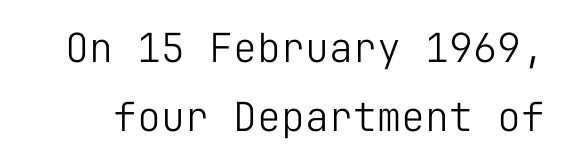
{"serif": "no", "italic": "no", "bold": "no", "weight": "light", "width": "normal", "stroke_contrast": "low", "x_height": "medium", "monospaced": "yes", "underline": "no", "line_spacing_ratio": 1.73, "letter_spacing": "normal", "letter_spacing_em": 0.0, "glyph_px": 40}
